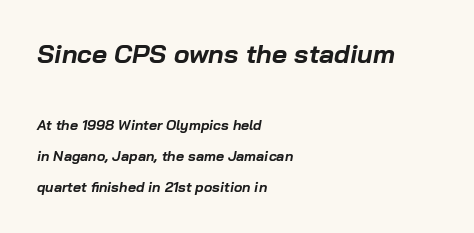
{"italic": "yes", "lean": "right", "slant_degrees": 10, "bold": "yes", "underline": "no", "align": "left", "line_spacing": "loose", "line_spacing_ratio": 2.22, "letter_spacing": "normal", "letter_spacing_em": 0.0, "larger_block": "first", "size_ratio": 1.86, "glyph_px": 26}
